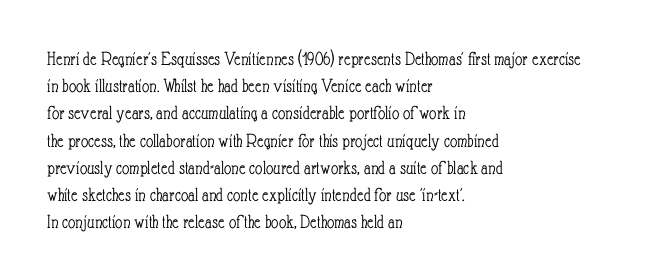
The text block is weighted toward the left margin, trailing off unevenly rightward. Summary of vertical rhythm: regular, with standard interline spacing. Spacing between characters is what you'd get straight out of the box. The letterforms sit at book weight or below.
